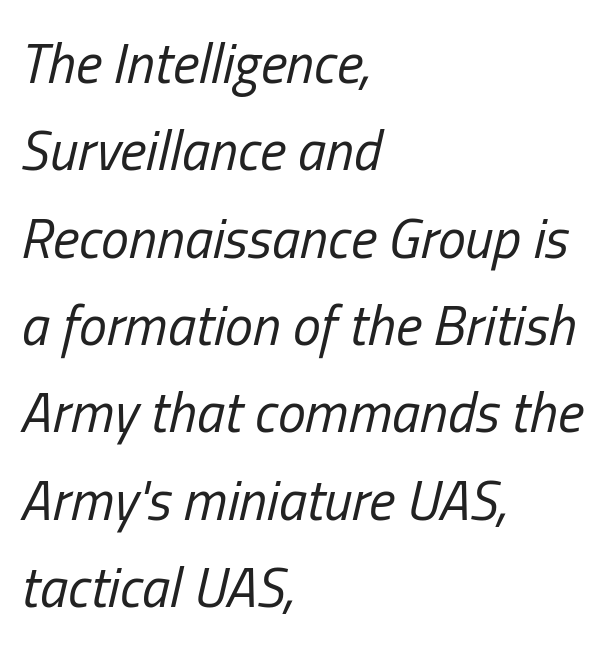
Q: Is the text bold? A: No.
Q: Is the text italic (slanted)? A: Yes, it leans right by about 13 degrees.
Q: Is the text underlined? A: No.
Q: How is the paragraph aligned? A: Left-aligned.
Q: Is the spacing between letters normal or unusually wide? A: Normal.
Q: Is the spacing between lines tight, normal or loose? A: Normal.
Q: Width (condensed, normal, or wide)? A: Condensed.
Q: Stroke contrast? A: Low.
Q: x-height? A: Medium.
Q: Monospaced? A: No.
